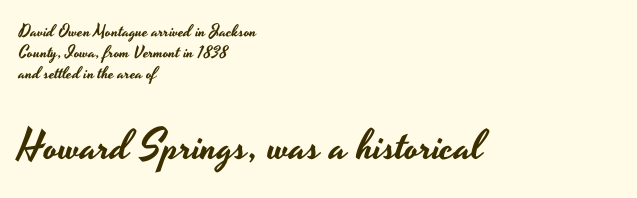
Q: Is the text italic (slanted)? A: Yes.
Q: Is the typeface a serif or a sans-serif typeface? A: Sans-serif.
Q: Is the text underlined? A: No.
Q: How is the paragraph aligned? A: Left-aligned.
Q: Is the spacing between letters normal or unusually wide? A: Normal.
Q: Which block of text is set in a larger size, the first (top) or the second (bottom)? A: The second (bottom) one.
Q: Width (condensed, normal, or wide)? A: Wide.
Q: Stroke contrast? A: Low.
Q: x-height? A: Small.
Q: Monospaced? A: No.
